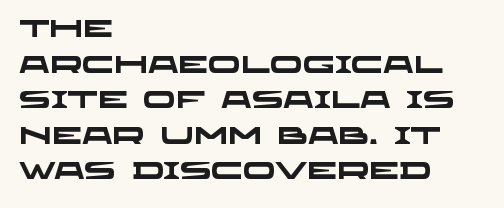
Q: Is the text bold? A: Yes.
Q: Is the text underlined? A: No.
Q: How is the paragraph aligned? A: Left-aligned.
Q: Is the spacing between letters normal or unusually wide? A: Normal.
Q: Is the spacing between lines tight, normal or loose? A: Normal.
